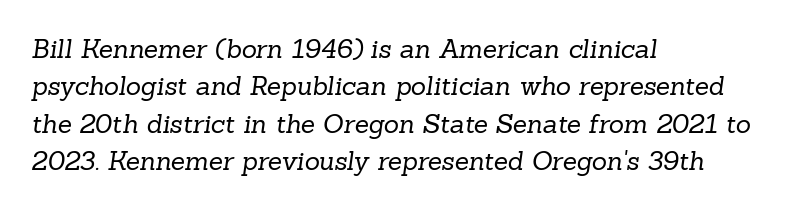
The image shows 26 px text type; set left-aligned, normal line spacing (1.44x), normal letter spacing, not underlined.
